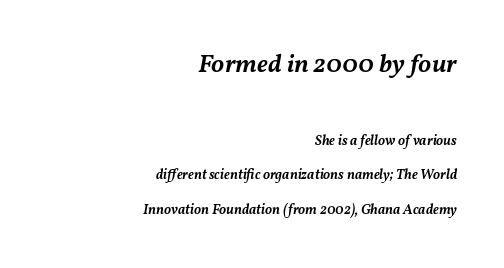
Character size in the leading block exceeds that of the trailing block. Which margin do the lines hug? The right one — the left edge is uneven. The rendering keeps characters at their native spacing. You can tell it's italic because the verticals aren't actually vertical. Plain, unruled lines of type.
